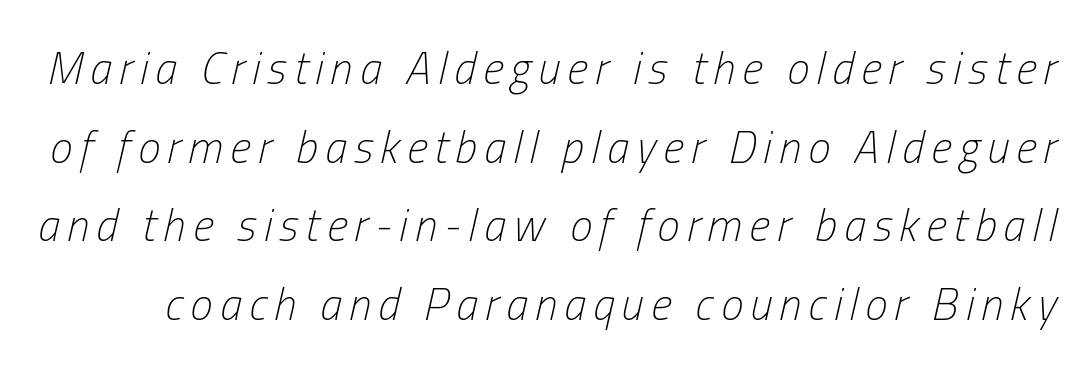
Q: Is the text bold? A: No.
Q: Is the text italic (slanted)? A: Yes, it leans right by about 13 degrees.
Q: Is the text underlined? A: No.
Q: Width (condensed, normal, or wide)? A: Condensed.
Q: Stroke contrast? A: Low.
Q: x-height? A: Medium.
Q: Monospaced? A: No.
